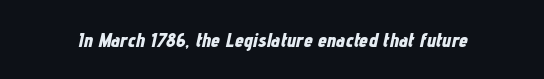
Q: Is the text bold? A: Yes.
Q: Is the text italic (slanted)? A: Yes, it leans right by about 12 degrees.
Q: Is the text underlined? A: No.
Q: Is the spacing between letters normal or unusually wide? A: Normal.
